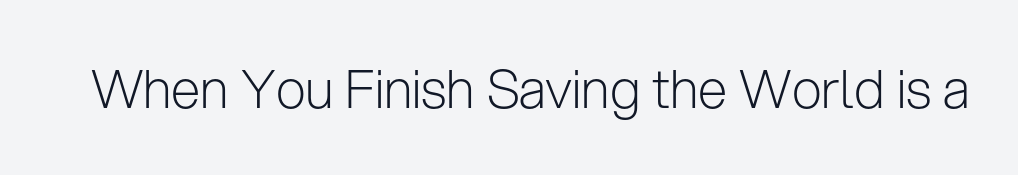
Varying glyph widths throughout — classic text-font behaviour. This sample uses a sans-serif face. Heaviness? Minimal to ordinary, like unemphasized prose. The foot of each line stays bare and open. The gaps between neighbouring characters are ordinary and unremarkable.
